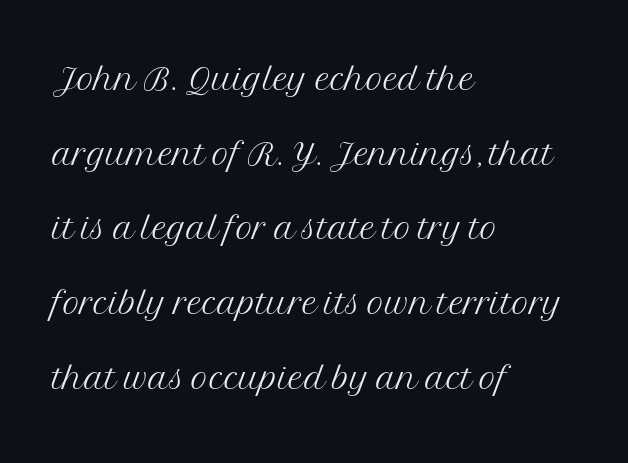
{"serif": "yes", "bold": "no", "weight": "light", "width": "normal", "stroke_contrast": "medium", "x_height": "medium", "monospaced": "no", "underline": "no", "align": "left", "line_spacing": "normal", "line_spacing_ratio": 1.59, "letter_spacing": "normal", "letter_spacing_em": 0.0, "glyph_px": 47}
